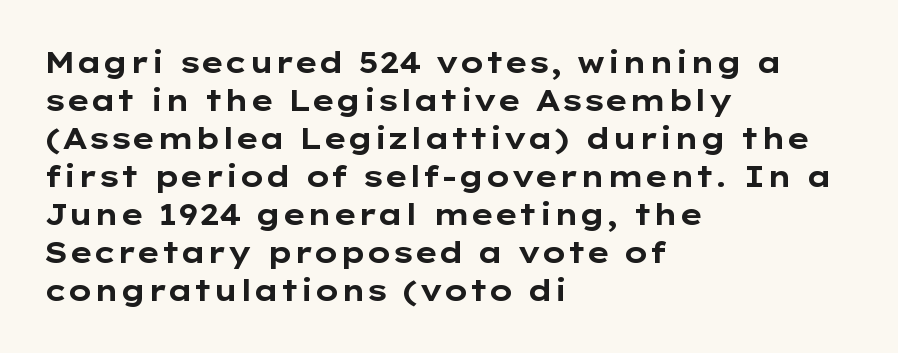
Honestly, the row spacing looks completely unremarkable. This sample uses plain, unmodified letter spacing. Bold? Absolutely — the strokes are thick and heavy. The space directly below the letters is spotless.
